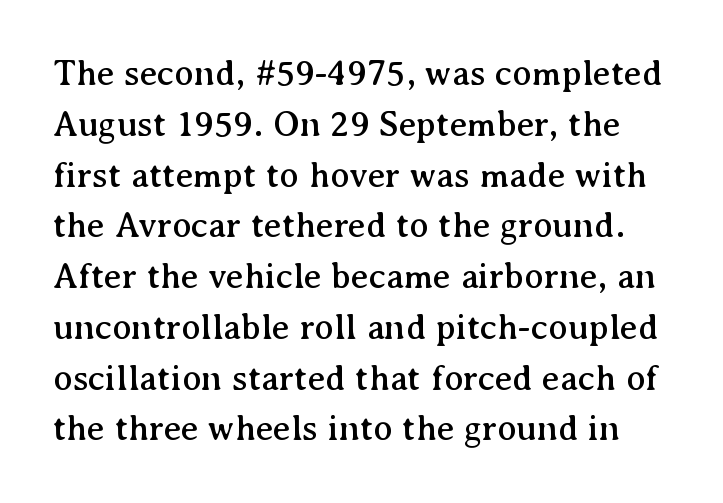
{"serif": "yes", "italic": "no", "width": "normal", "stroke_contrast": "medium", "x_height": "medium", "monospaced": "no", "underline": "no", "line_spacing": "normal", "line_spacing_ratio": 1.41, "letter_spacing": "normal", "letter_spacing_em": 0.0, "glyph_px": 36}
